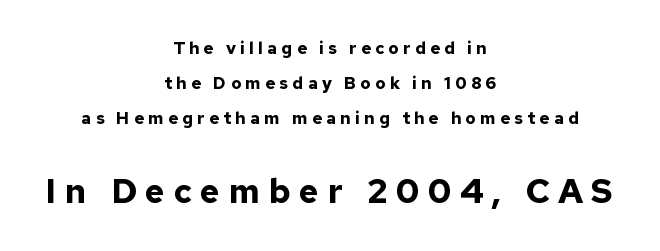
Notice the wide empty band between every row — that's loose leading. Is this a fixed-width face? No — the glyphs have proportional, varying widths. I'd describe the lettering as bold — thick and assertive. The emphasis by scale lands on block number two, below. The gap between lines stays unmarked.
